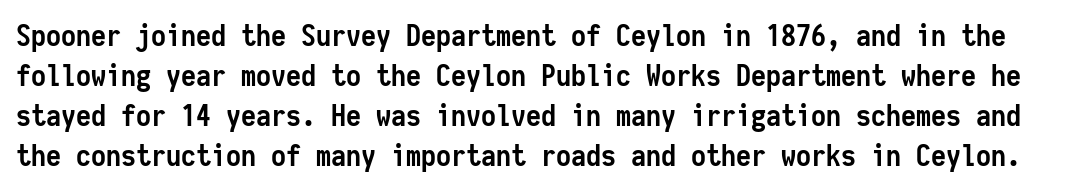
Q: Is the text bold? A: Yes.
Q: Is the text italic (slanted)? A: No, it is upright.
Q: Is the typeface a serif or a sans-serif typeface? A: Sans-serif.
Q: Is the text underlined? A: No.
Q: Is the spacing between letters normal or unusually wide? A: Normal.
Q: Is the spacing between lines tight, normal or loose? A: Normal.
Q: Width (condensed, normal, or wide)? A: Condensed.
Q: Stroke contrast? A: Low.
Q: x-height? A: Medium.
Q: Monospaced? A: Yes.
